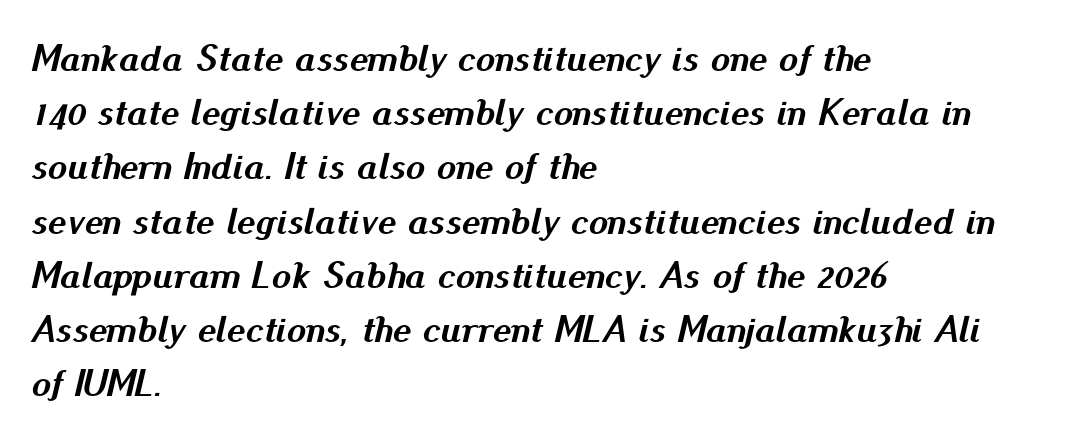
Q: Is the text bold? A: Yes.
Q: Is the text italic (slanted)? A: Yes, it leans right by about 13 degrees.
Q: Is the text underlined? A: No.
Q: How is the paragraph aligned? A: Left-aligned.
Q: Is the spacing between letters normal or unusually wide? A: Normal.
Q: Is the spacing between lines tight, normal or loose? A: Normal.
Q: Width (condensed, normal, or wide)? A: Normal.
Q: Stroke contrast? A: Medium.
Q: x-height? A: Small.
Q: Monospaced? A: No.
